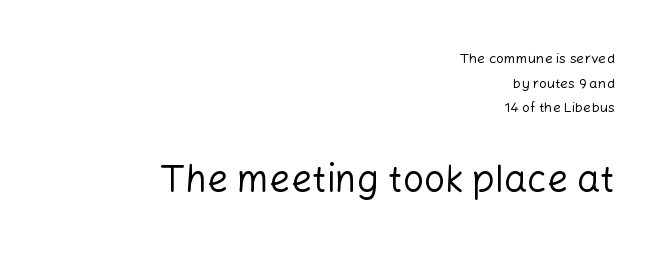
The image shows 37 px regular-weight sans-serif type, upright; set right-aligned, line spacing 1.76x, normal letter spacing, not underlined; the second (bottom) block is 2.64x larger; low stroke contrast and a medium x-height.
